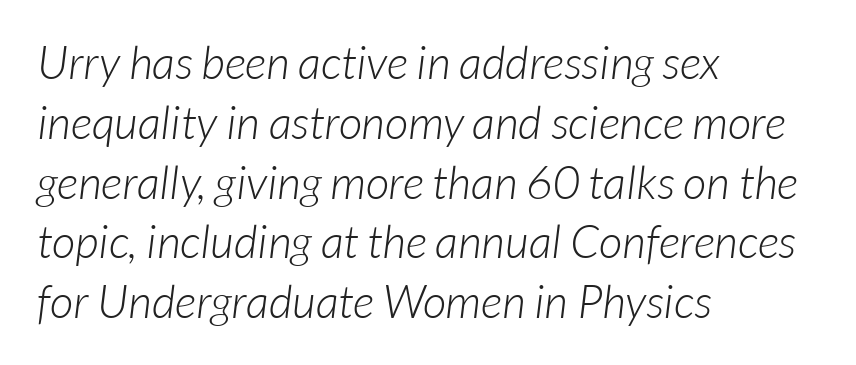
{"serif": "no", "bold": "no", "weight": "light", "width": "normal", "stroke_contrast": "low", "x_height": "medium", "monospaced": "no", "underline": "no", "align": "left", "line_spacing": "normal", "line_spacing_ratio": 1.3, "letter_spacing": "normal", "letter_spacing_em": 0.0, "glyph_px": 46}
